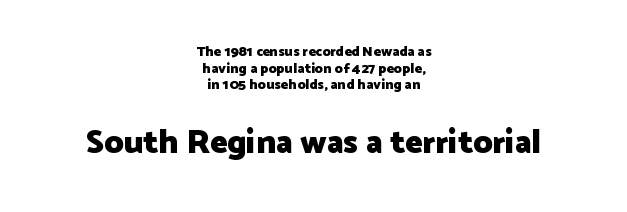
Q: Is the text bold? A: Yes.
Q: Is the text italic (slanted)? A: No, it is upright.
Q: Is the typeface a serif or a sans-serif typeface? A: Sans-serif.
Q: Is the text underlined? A: No.
Q: How is the paragraph aligned? A: Centered.
Q: Is the spacing between letters normal or unusually wide? A: Normal.
Q: Which block of text is set in a larger size, the first (top) or the second (bottom)? A: The second (bottom) one.
Q: Width (condensed, normal, or wide)? A: Normal.
Q: Stroke contrast? A: Low.
Q: x-height? A: Medium.
Q: Monospaced? A: No.
